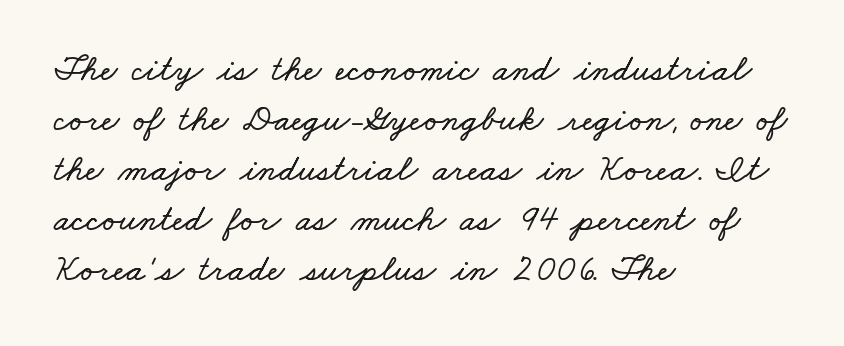
{"width": "wide", "stroke_contrast": "low", "x_height": "small", "monospaced": "no", "underline": "no", "align": "left", "line_spacing": "normal", "line_spacing_ratio": 1.35, "letter_spacing": "normal", "letter_spacing_em": 0.0, "glyph_px": 37}
